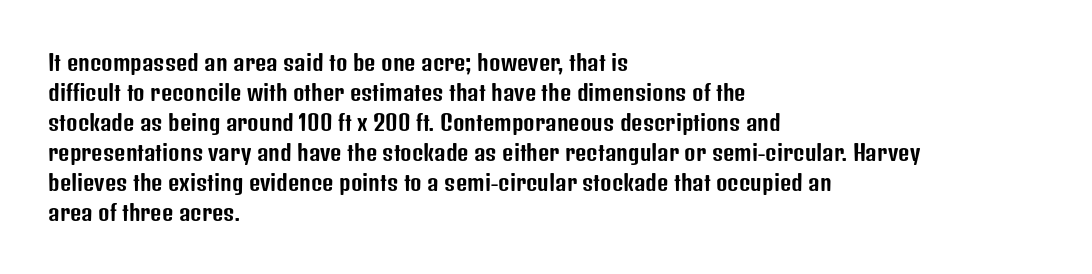
Decoration check: the copy has no underline. A roman cut, with each character standing at attention. The line-height multiplier appears to be the usual default. In CSS terms this would be text-align: left. Words appear dense and cohesive because spacing is normal.
